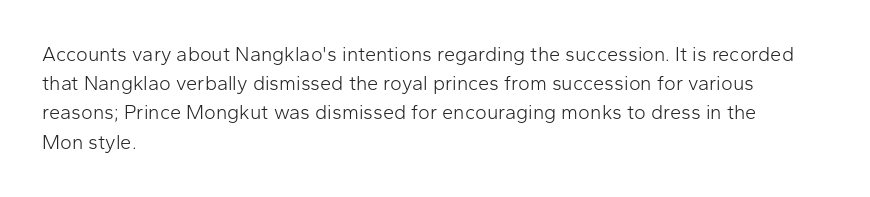
{"italic": "no", "bold": "no", "underline": "no", "align": "left", "line_spacing": "normal", "line_spacing_ratio": 1.46, "letter_spacing": "normal", "letter_spacing_em": 0.0, "glyph_px": 20}
